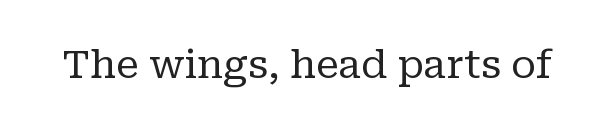
{"serif": "yes", "italic": "no", "bold": "no", "weight": "regular", "width": "normal", "stroke_contrast": "low", "x_height": "medium", "monospaced": "no", "underline": "no", "letter_spacing": "normal", "letter_spacing_em": 0.0, "glyph_px": 39}
